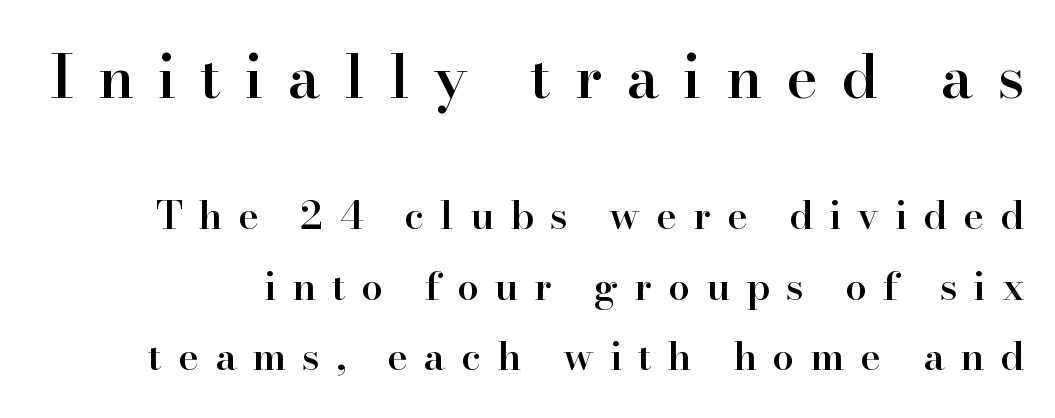
{"serif": "yes", "italic": "no", "bold": "semi", "weight": "semibold", "width": "normal", "stroke_contrast": "high", "x_height": "small", "monospaced": "no", "underline": "no", "line_spacing_ratio": 1.81, "letter_spacing": "wide", "letter_spacing_em": 0.41, "larger_block": "first", "size_ratio": 1.51, "glyph_px": 59}
